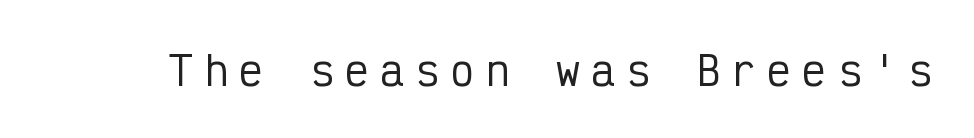
The image shows 40 px condensed sans-serif type, upright, monospaced; set unusually wide letter spacing (+0.28 em), not underlined; low stroke contrast and a medium x-height.
